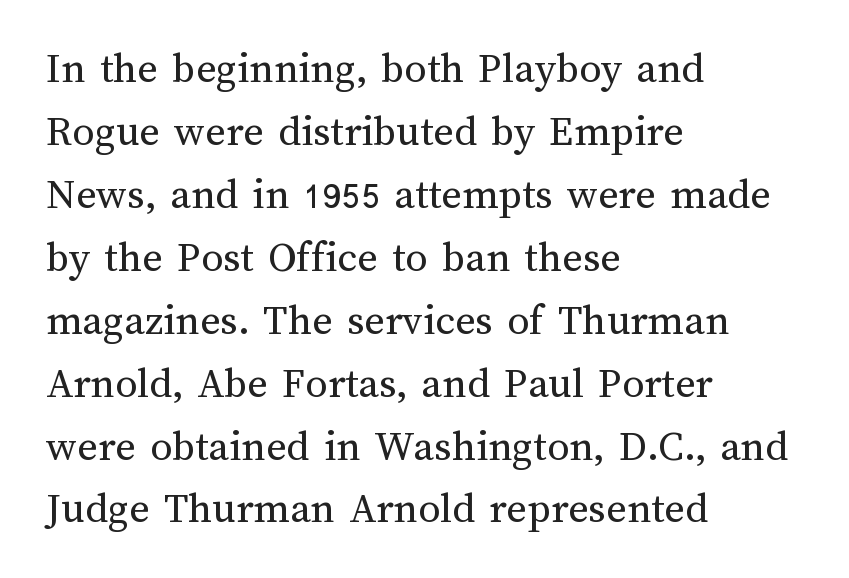
The image shows 44 px regular-weight type, upright; set left-aligned, normal line spacing (1.43x), normal letter spacing, not underlined; medium stroke contrast and a medium x-height.
